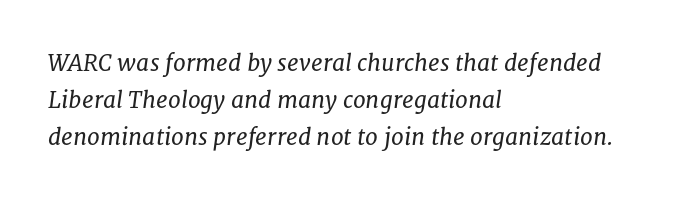
The rows are spaced the way most documents space them. Unbolded letterforms with no extra heft. An italicized treatment has been applied to the whole sample. There is no visible air inserted between adjacent glyphs.
